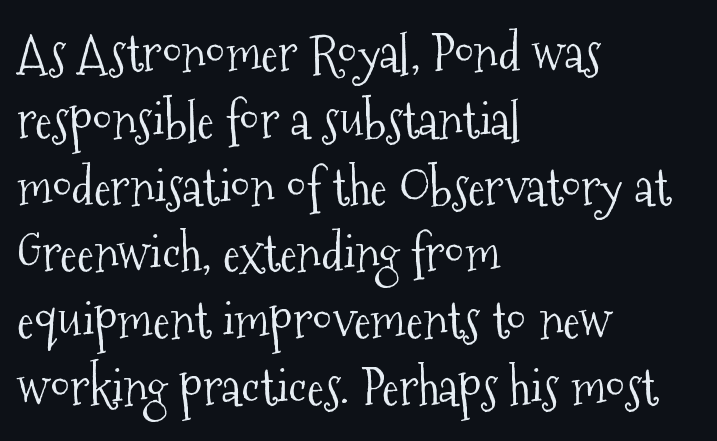
The image shows 51 px light, condensed serif type, upright; set left-aligned, normal line spacing (1.31x), normal letter spacing, not underlined; medium stroke contrast and a medium x-height.
